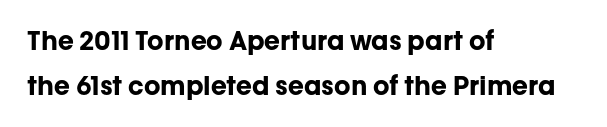
The image shows 26 px bold type, upright; set left-aligned, line spacing 1.75x, normal letter spacing, not underlined.
